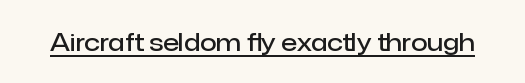
The image shows 24 px text type, upright; set normal letter spacing, underlined.
